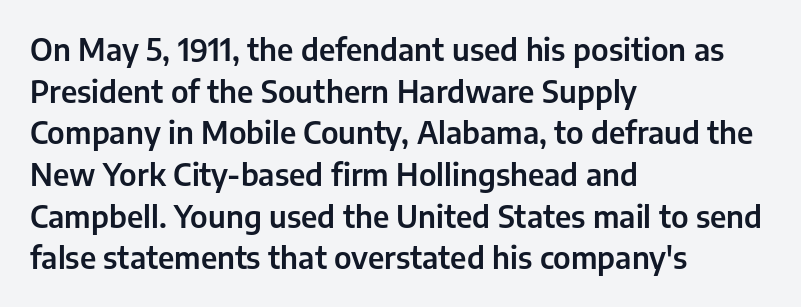
{"serif": "no", "italic": "no", "width": "normal", "stroke_contrast": "low", "x_height": "medium", "monospaced": "no", "underline": "no", "align": "left", "line_spacing": "normal", "line_spacing_ratio": 1.39, "letter_spacing": "normal", "letter_spacing_em": 0.0, "glyph_px": 30}
